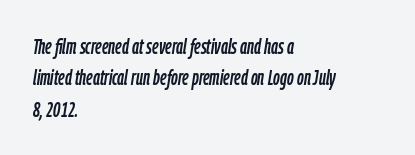
{"italic": "yes", "lean": "right", "slant_degrees": 9, "underline": "no", "align": "left", "line_spacing": "normal", "line_spacing_ratio": 1.49, "letter_spacing": "normal", "letter_spacing_em": 0.0, "glyph_px": 21}
